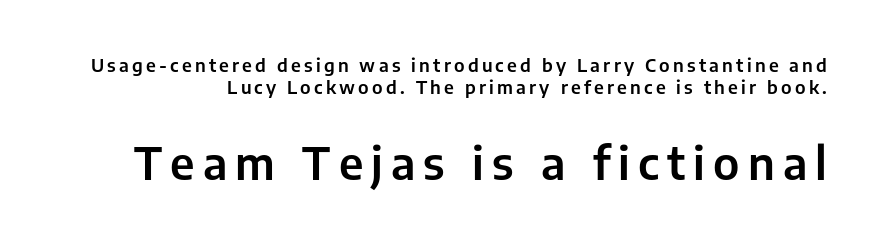
The image shows 45 px sans-serif type, upright; set line spacing 1.23x, not underlined; the second (bottom) block is 2.5x larger; low stroke contrast and a medium x-height.
